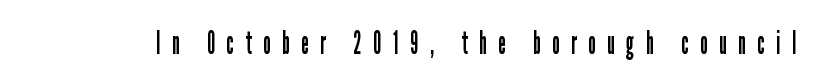
Q: Is the text bold? A: No.
Q: Is the text italic (slanted)? A: No, it is upright.
Q: Is the typeface a serif or a sans-serif typeface? A: Sans-serif.
Q: Is the text underlined? A: No.
Q: Is the spacing between letters normal or unusually wide? A: Unusually wide.
Q: Width (condensed, normal, or wide)? A: Condensed.
Q: Stroke contrast? A: Low.
Q: x-height? A: Medium.
Q: Monospaced? A: No.
